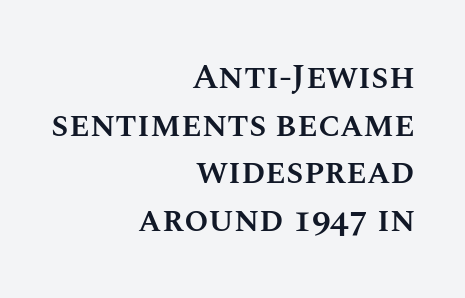
This is the regular roman posture of the typeface. Regular leading. The passage shown has conventional tracking throughout. Each letter keeps its own natural width here, so spacing adapts to shape.
